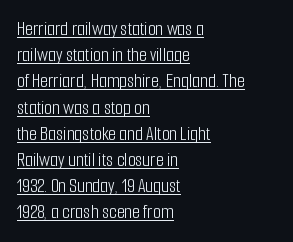
The image shows 20 px text type, upright; set left-aligned, normal line spacing (1.31x), normal letter spacing, underlined.
